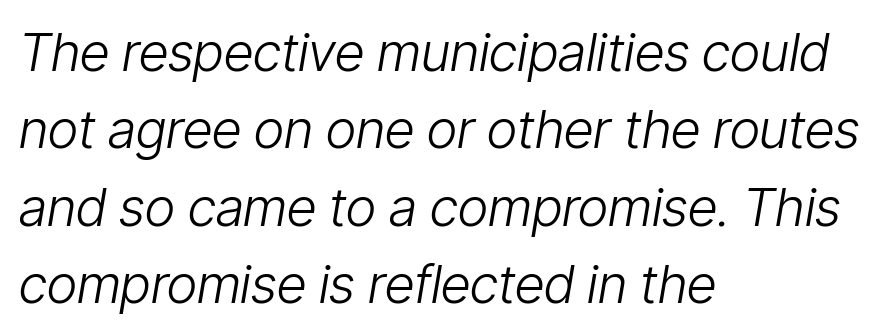
{"italic": "yes", "lean": "right", "slant_degrees": 9, "bold": "no", "weight": "light", "width": "condensed", "stroke_contrast": "low", "x_height": "medium", "monospaced": "no", "underline": "no", "align": "left", "line_spacing": "normal", "line_spacing_ratio": 1.46, "letter_spacing": "normal", "letter_spacing_em": 0.0, "glyph_px": 53}
